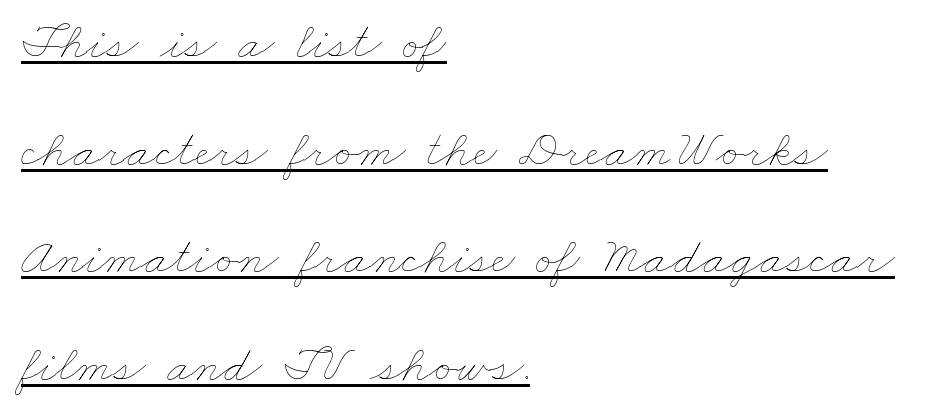
Widely set lines give the paragraph a tall, airy silhouette. Default kerning and tracking; the words read as compact shapes. Heaviness? Minimal to ordinary, like unemphasized prose. The letters advance in unequal steps, a hallmark of proportional type. The compositor pushed each line to the left boundary. Notice how a bar underscores the lettering throughout.
